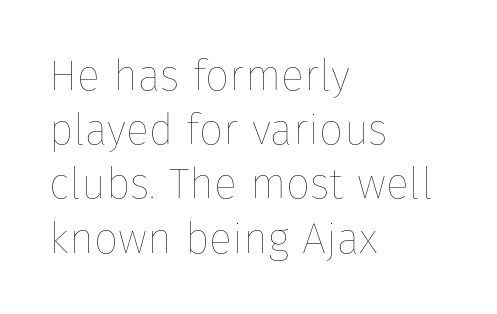
{"italic": "no", "bold": "no", "weight": "thin", "width": "normal", "stroke_contrast": "low", "x_height": "medium", "monospaced": "no", "underline": "no", "align": "left", "line_spacing": "normal", "line_spacing_ratio": 1.26, "letter_spacing": "normal", "letter_spacing_em": 0.0, "glyph_px": 43}
